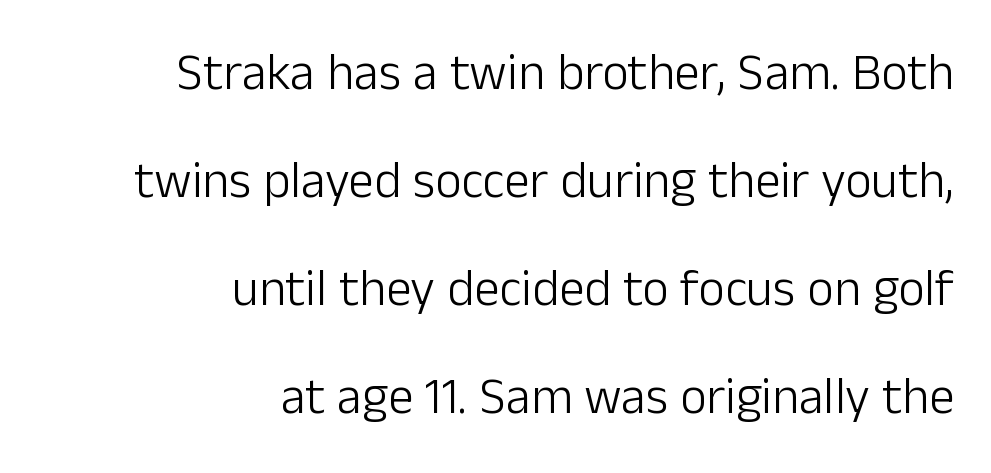
{"serif": "no", "italic": "no", "bold": "no", "weight": "light", "width": "normal", "stroke_contrast": "low", "x_height": "medium", "monospaced": "no", "underline": "no", "align": "right", "line_spacing": "loose", "line_spacing_ratio": 2.12, "letter_spacing": "normal", "letter_spacing_em": 0.0, "glyph_px": 51}
